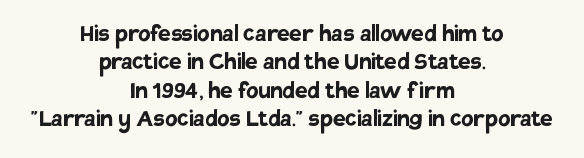
Q: Is the text bold? A: Yes.
Q: Is the text italic (slanted)? A: No, it is upright.
Q: Is the typeface a serif or a sans-serif typeface? A: Sans-serif.
Q: Is the text underlined? A: No.
Q: How is the paragraph aligned? A: Centered.
Q: Is the spacing between letters normal or unusually wide? A: Normal.
Q: Is the spacing between lines tight, normal or loose? A: Tight.
Q: Width (condensed, normal, or wide)? A: Normal.
Q: Stroke contrast? A: Low.
Q: x-height? A: Large.
Q: Monospaced? A: No.
